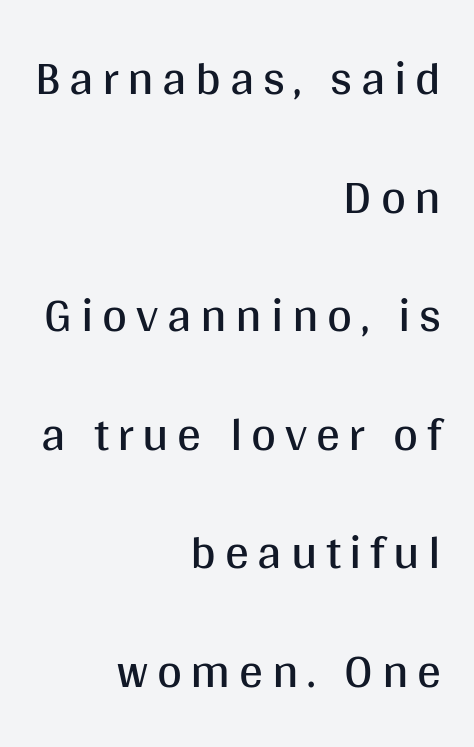
Q: Is the text bold? A: No.
Q: Is the text italic (slanted)? A: No, it is upright.
Q: Is the typeface a serif or a sans-serif typeface? A: Sans-serif.
Q: Is the text underlined? A: No.
Q: How is the paragraph aligned? A: Right-aligned.
Q: Is the spacing between lines tight, normal or loose? A: Loose.
Q: Width (condensed, normal, or wide)? A: Normal.
Q: Stroke contrast? A: Medium.
Q: x-height? A: Large.
Q: Monospaced? A: No.
